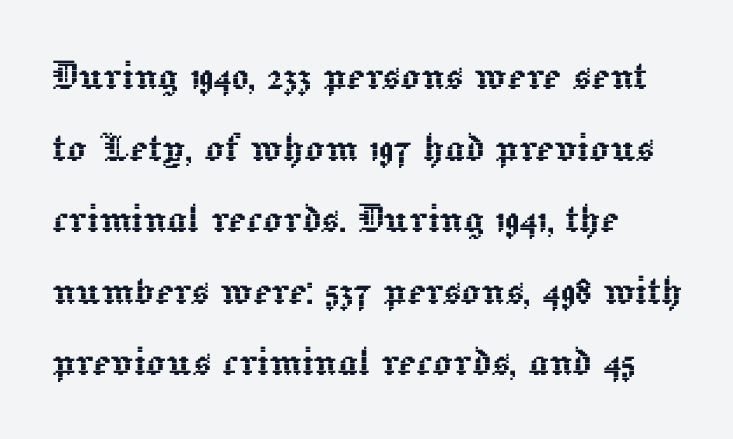
Vertical spacing — default. Descenders hang freely into open space. Tracking here is standard; glyphs follow each other at the usual distance. The letters stand upright; this is a roman face. Left-aligned paragraph, ragged on the right. Here the designer chose a conventional face with non-uniform glyph widths.
